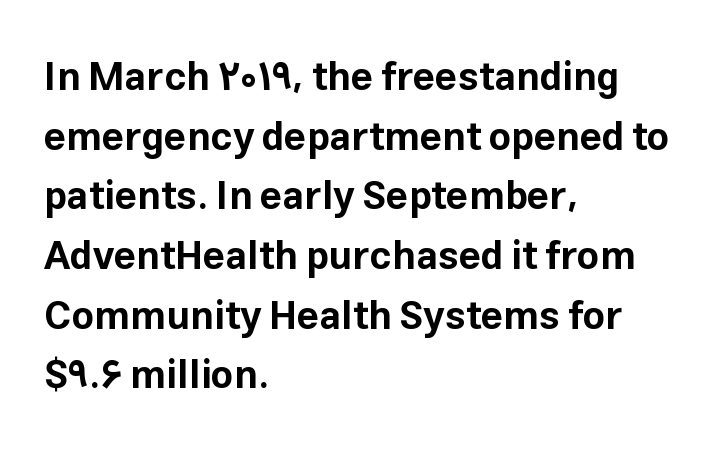
Leftover space on each line is placed entirely after the last word. Think of a printed novel: that variable character pitch is what you see here. Rule under the text: the space is simply empty. Serif or sans? Sans — the stroke terminals are bare. Short note: letters normally spaced.
